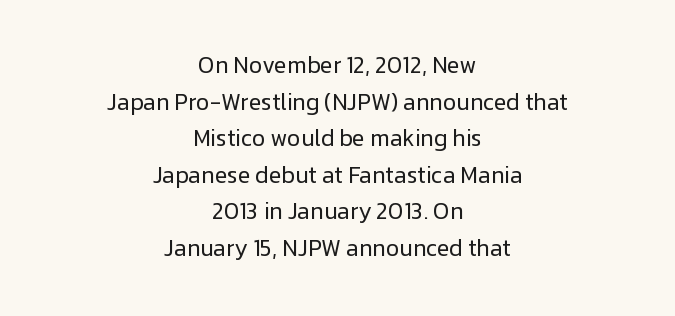
The image shows 23 px text type, upright; set centered, normal line spacing (1.59x), normal letter spacing, not underlined.
